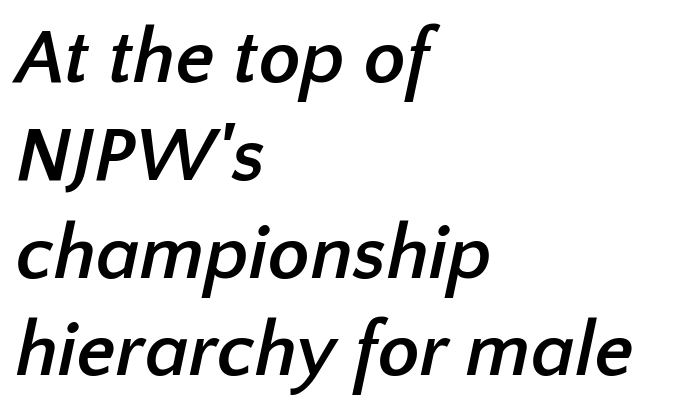
The block of text has a typical density, with ordinary space between rows. The rendering shows plain stroke endings on the letterforms — a sans-serif design. Do the characters align in a grid? No, the font is proportional. Does the copy run flush right? No — it runs flush left. Weight check: bold — yes, fully.
